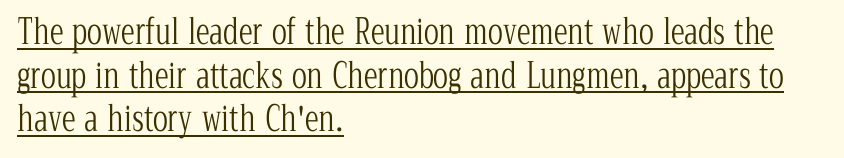
{"serif": "yes", "italic": "no", "bold": "no", "weight": "light", "width": "condensed", "stroke_contrast": "low", "x_height": "medium", "monospaced": "no", "underline": "yes", "align": "left", "line_spacing": "normal", "line_spacing_ratio": 1.25, "letter_spacing": "normal", "letter_spacing_em": 0.0, "glyph_px": 35}
